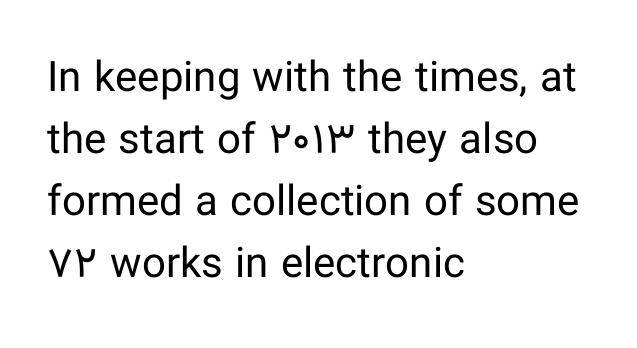
{"serif": "no", "italic": "no", "bold": "no", "weight": "regular", "width": "normal", "stroke_contrast": "low", "x_height": "medium", "monospaced": "no", "underline": "no", "align": "left", "line_spacing": "normal", "line_spacing_ratio": 1.48, "letter_spacing": "normal", "letter_spacing_em": 0.0, "glyph_px": 42}
